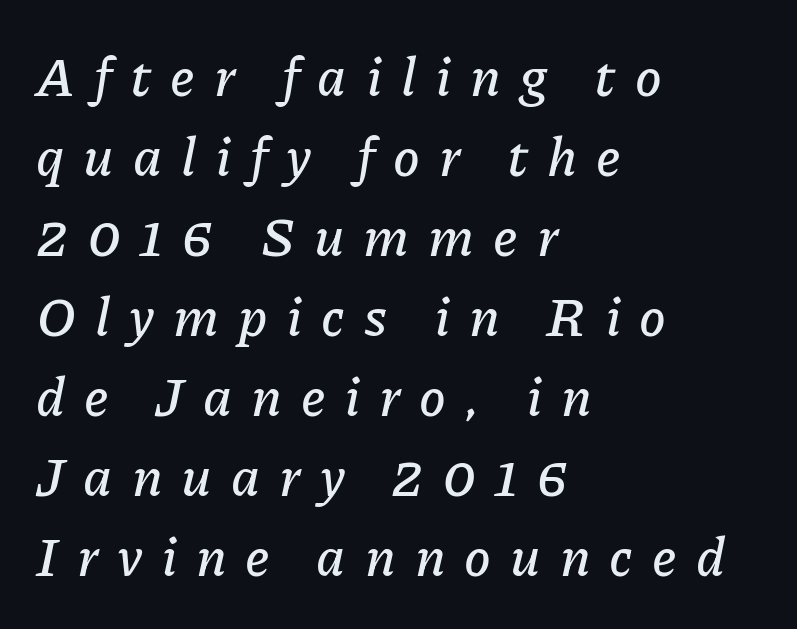
Yep, that's italic — everything's leaning. Any mark beneath the type? The region is blank. Evenly set lines give the paragraph a standard silhouette. This sample has the flowing, uneven cadence of proportional lettering. The paragraph has a hard left edge and a soft right edge. The horizontal fit of the characters is loose and conspicuously gappy.
